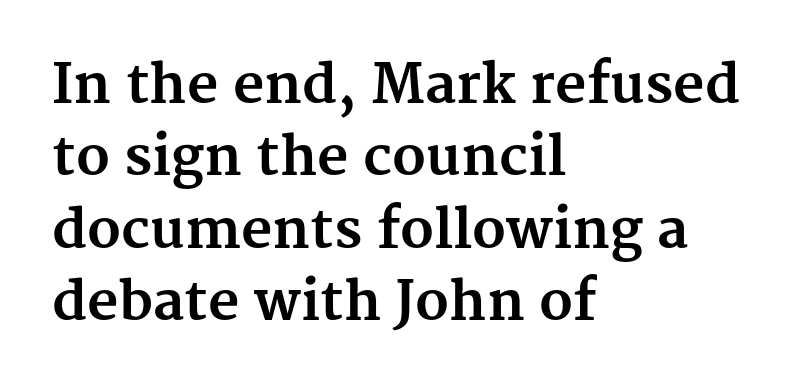
The block of text has a typical density, with ordinary space between rows. Notice how the stems are strictly vertical — no italics here. What kind of face is this? One with serifs. Words appear dense and cohesive because spacing is normal.
